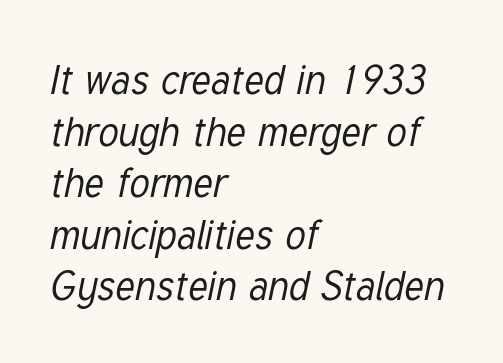
Proportional: the letters do not fall into vertical columns. The passage shown is not bold in any degree. Between one letter and the next there's only the usual sliver of space. Would a proofreader flag this as italicized? Yes. A classic flush-left, rag-right setting is used for this passage.
